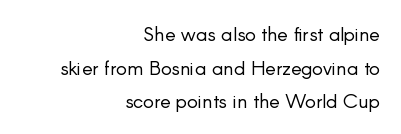
The image shows 20 px text type, upright; set right-aligned, normal line spacing (1.68x), normal letter spacing, not underlined.
